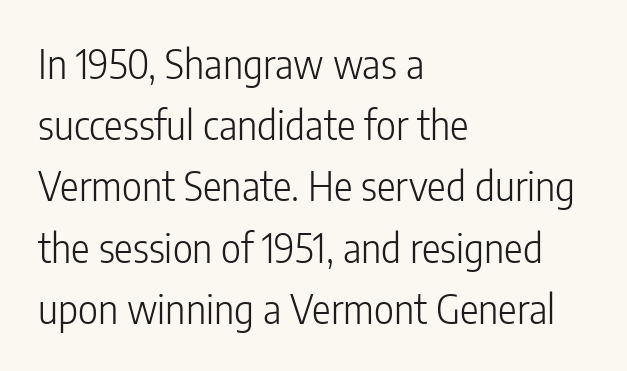
The image shows 39 px light, condensed sans-serif type, upright; set left-aligned, normal line spacing (1.57x), normal letter spacing, not underlined; low stroke contrast and a medium x-height.
